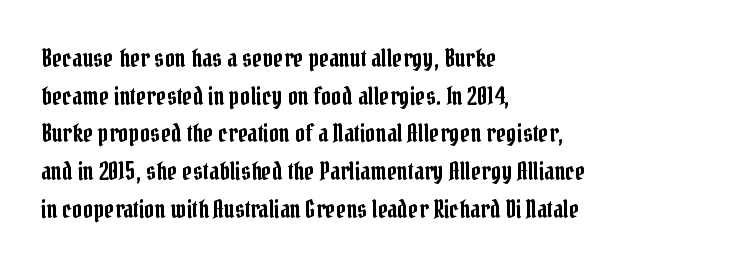
The image shows 25 px text type, upright; set left-aligned, normal line spacing (1.51x), normal letter spacing, not underlined.
